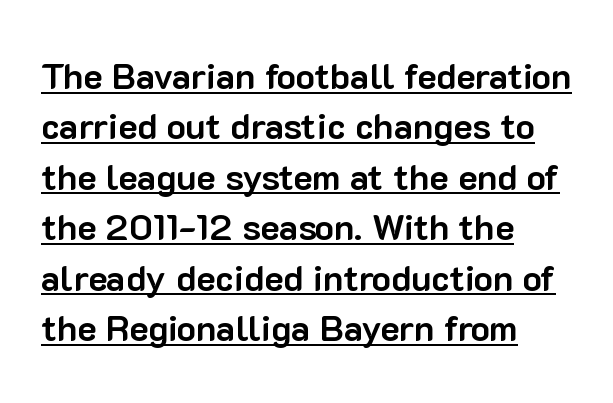
I'd call this a sans setting — the letters go barefoot. Typographic density is high because the face is bold. The lines are quadded left. Letter spacing: default. Every character sits straight up, as roman type does.
